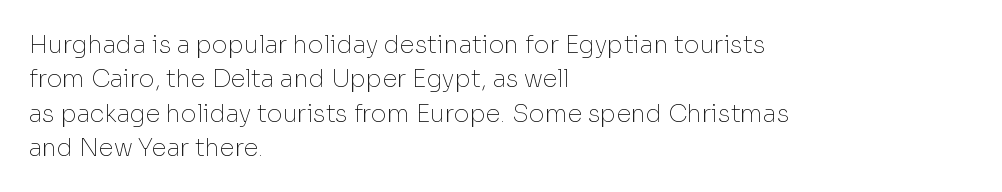
Q: Is the text bold? A: No.
Q: Is the text italic (slanted)? A: No, it is upright.
Q: Is the text underlined? A: No.
Q: How is the paragraph aligned? A: Left-aligned.
Q: Is the spacing between letters normal or unusually wide? A: Normal.
Q: Is the spacing between lines tight, normal or loose? A: Normal.
